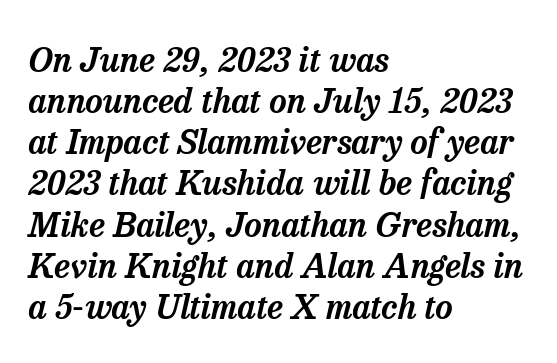
Q: Is the text italic (slanted)? A: Yes, it leans right by about 13 degrees.
Q: Is the typeface a serif or a sans-serif typeface? A: Serif.
Q: Is the text underlined? A: No.
Q: How is the paragraph aligned? A: Left-aligned.
Q: Is the spacing between letters normal or unusually wide? A: Normal.
Q: Width (condensed, normal, or wide)? A: Normal.
Q: Stroke contrast? A: Low.
Q: x-height? A: Medium.
Q: Monospaced? A: No.
